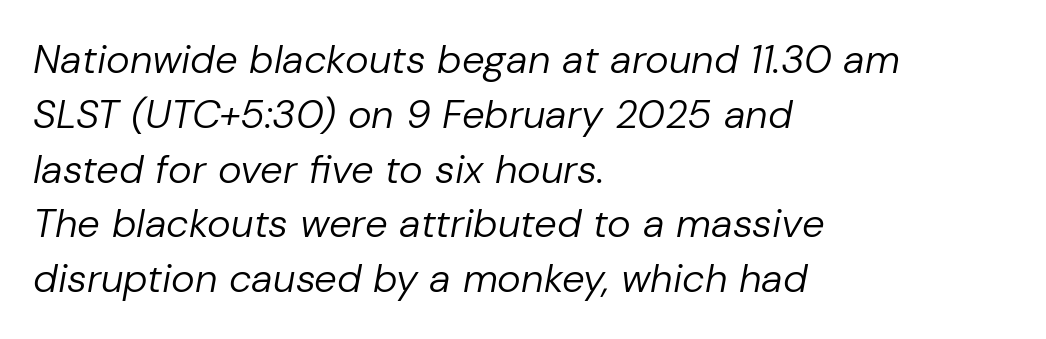
Lines of text with bare space underneath. The vertical gap from one line to the next is medium. The font's italic variant was chosen for this text. The letters advance in unequal steps, a hallmark of proportional type. Stems and bowls with no extra thickness — not bold.
